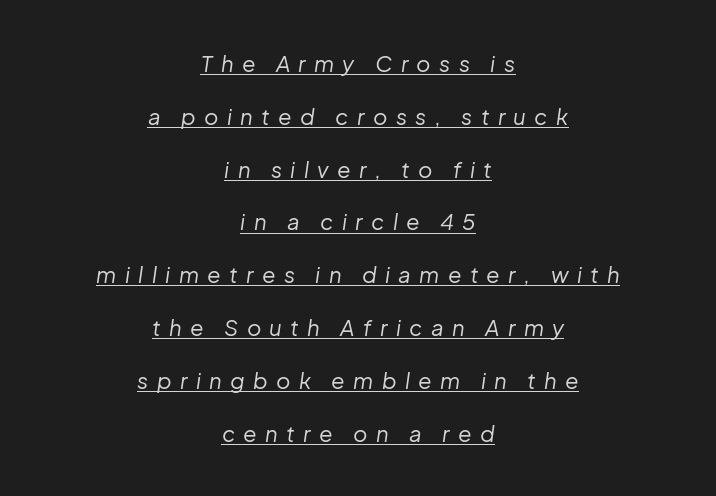
The lettering is marked with a stroke running underneath it. Notice how the passage keeps no hard edge, just a central spine. This is not heavy type; no bold has been used. Successive baselines arrive slowly, with a big drop between each.
